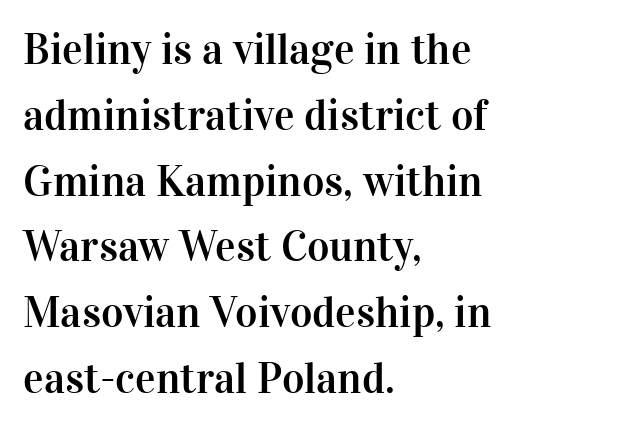
Q: Is the text italic (slanted)? A: No, it is upright.
Q: Is the typeface a serif or a sans-serif typeface? A: Serif.
Q: Is the text underlined? A: No.
Q: How is the paragraph aligned? A: Left-aligned.
Q: Is the spacing between letters normal or unusually wide? A: Normal.
Q: Is the spacing between lines tight, normal or loose? A: Normal.
Q: Width (condensed, normal, or wide)? A: Normal.
Q: Stroke contrast? A: High.
Q: x-height? A: Medium.
Q: Monospaced? A: No.
